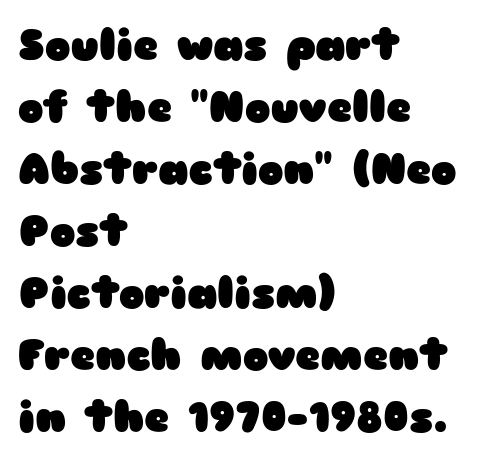
{"serif": "no", "italic": "no", "bold": "yes", "weight": "heavy", "width": "wide", "stroke_contrast": "low", "x_height": "medium", "monospaced": "no", "underline": "no", "align": "left", "line_spacing": "normal", "line_spacing_ratio": 1.44, "letter_spacing": "normal", "letter_spacing_em": 0.0, "glyph_px": 43}
